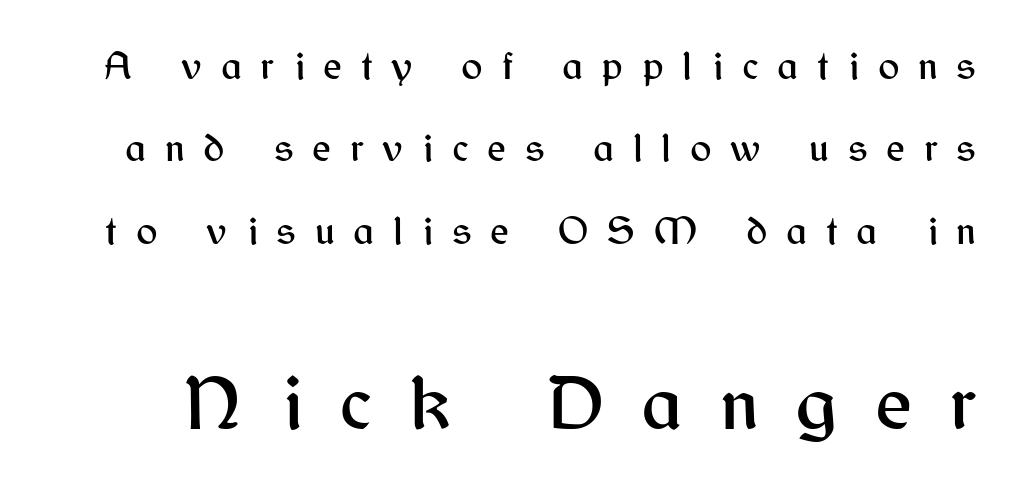
{"serif": "no", "italic": "no", "width": "normal", "stroke_contrast": "medium", "x_height": "medium", "monospaced": "no", "underline": "no", "line_spacing": "loose", "line_spacing_ratio": 2.06, "letter_spacing": "wide", "letter_spacing_em": 0.47, "larger_block": "second", "size_ratio": 1.98, "glyph_px": 79}
